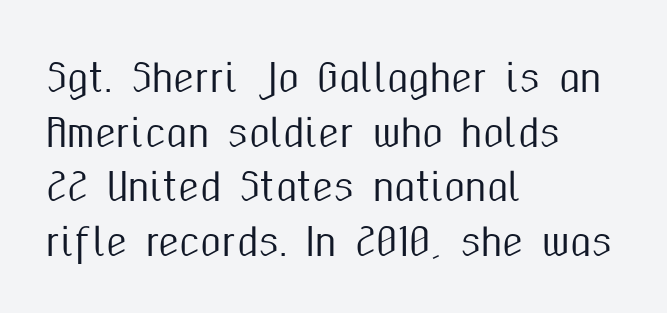
{"serif": "no", "italic": "no", "width": "condensed", "stroke_contrast": "medium", "x_height": "medium", "monospaced": "no", "underline": "no", "align": "left", "line_spacing": "normal", "line_spacing_ratio": 1.44, "letter_spacing": "normal", "letter_spacing_em": 0.0, "glyph_px": 38}
